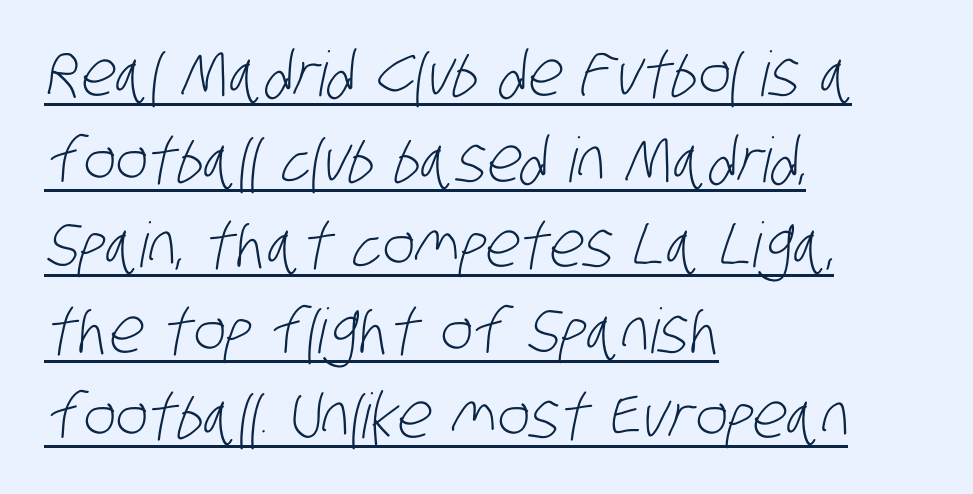
{"serif": "no", "bold": "no", "weight": "light", "width": "condensed", "stroke_contrast": "low", "x_height": "large", "monospaced": "no", "underline": "yes", "align": "left", "line_spacing": "normal", "line_spacing_ratio": 1.38, "letter_spacing": "normal", "letter_spacing_em": 0.0, "glyph_px": 62}
